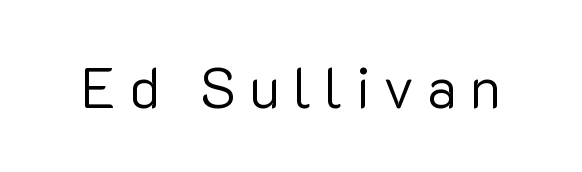
The image shows 56 px regular-weight sans-serif type, upright; set unusually wide letter spacing (+0.23 em), not underlined; low stroke contrast and a medium x-height.
